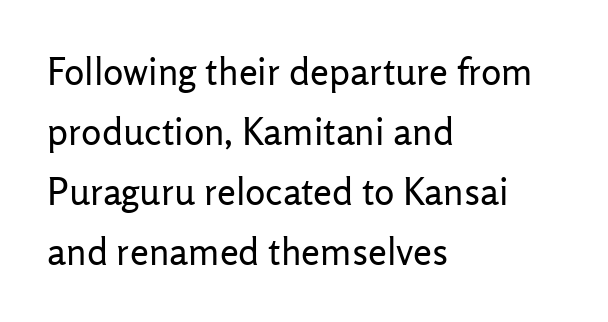
{"serif": "no", "italic": "no", "bold": "no", "weight": "regular", "width": "normal", "stroke_contrast": "low", "x_height": "medium", "monospaced": "no", "underline": "no", "align": "left", "line_spacing": "normal", "line_spacing_ratio": 1.58, "letter_spacing": "normal", "letter_spacing_em": 0.0, "glyph_px": 38}
